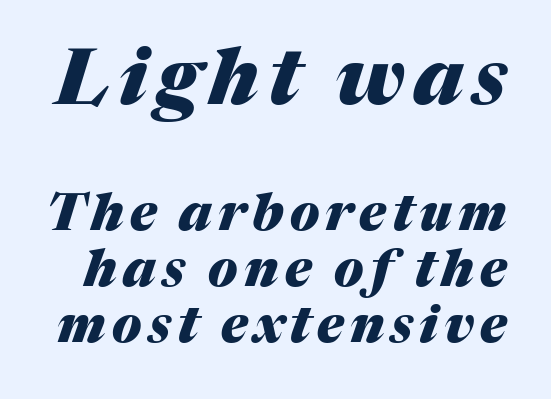
{"italic": "yes", "lean": "right", "slant_degrees": 17, "bold": "yes", "weight": "heavy", "width": "normal", "stroke_contrast": "medium", "x_height": "medium", "monospaced": "no", "underline": "no", "line_spacing": "tight", "line_spacing_ratio": 1.1, "larger_block": "first", "size_ratio": 1.51, "glyph_px": 77}
